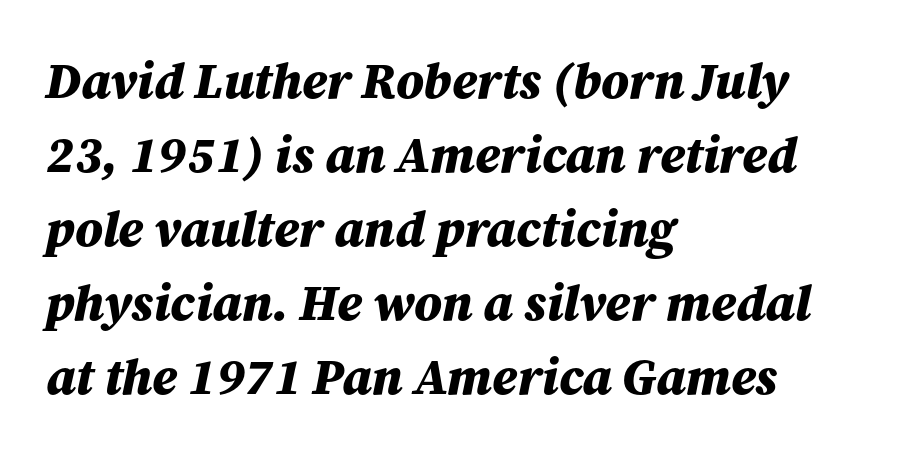
Italic: yes, the glyphs are oblique. Thick stems and heavy bowls — unmistakably bold. In CSS terms this would be text-align: left. Underlining? Definitely not there. Inter-character spacing is left at the font's built-in metrics.
